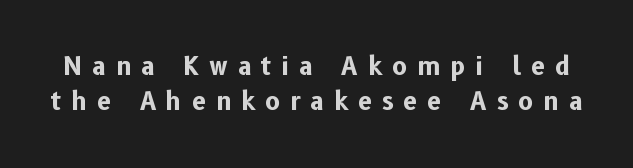
The image shows 25 px bold type, upright; set normal line spacing (1.42x), unusually wide letter spacing (+0.41 em), not underlined.
